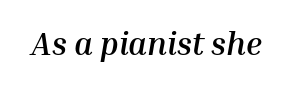
Q: Is the text bold? A: Yes.
Q: Is the text italic (slanted)? A: Yes, it leans right by about 10 degrees.
Q: Is the text underlined? A: No.
Q: Is the spacing between letters normal or unusually wide? A: Normal.
Q: Width (condensed, normal, or wide)? A: Normal.
Q: Stroke contrast? A: Medium.
Q: x-height? A: Medium.
Q: Monospaced? A: No.
